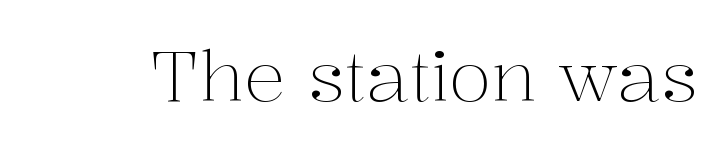
How are the letters spaced? Ordinarily, with no added tracking. These lines are rendered in a variable-pitch font. Decoration check: the copy has no underline. Is there any slant? The stems are plumb. Is the type heavy? It reads as light-to-regular instead.
